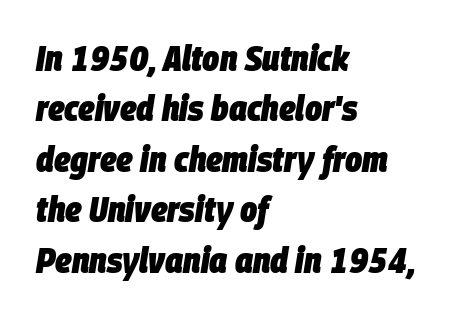
{"italic": "yes", "lean": "right", "slant_degrees": 9, "bold": "yes", "weight": "heavy", "width": "condensed", "stroke_contrast": "low", "x_height": "large", "monospaced": "no", "underline": "no", "align": "left", "line_spacing": "normal", "line_spacing_ratio": 1.4, "letter_spacing": "normal", "letter_spacing_em": 0.0, "glyph_px": 36}
